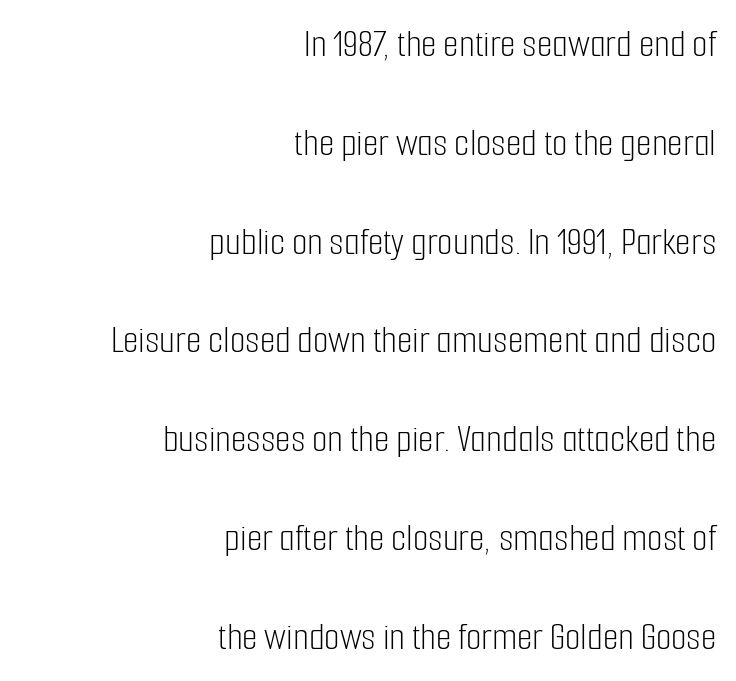
{"serif": "no", "italic": "no", "bold": "no", "weight": "light", "width": "condensed", "stroke_contrast": "low", "x_height": "medium", "monospaced": "no", "underline": "no", "align": "right", "line_spacing": "loose", "line_spacing_ratio": 2.47, "letter_spacing": "normal", "letter_spacing_em": 0.0, "glyph_px": 40}
